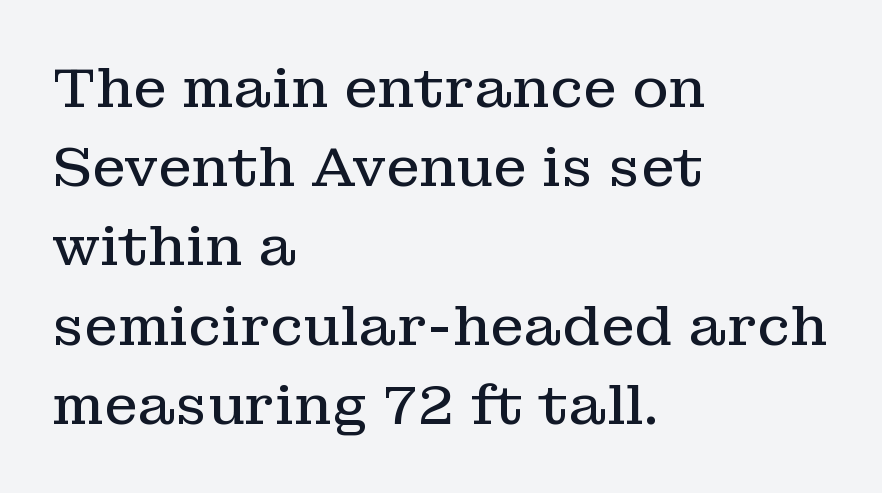
Q: Is the text bold? A: No.
Q: Is the text italic (slanted)? A: No, it is upright.
Q: Is the typeface a serif or a sans-serif typeface? A: Serif.
Q: Is the text underlined? A: No.
Q: How is the paragraph aligned? A: Left-aligned.
Q: Is the spacing between letters normal or unusually wide? A: Normal.
Q: Is the spacing between lines tight, normal or loose? A: Normal.
Q: Width (condensed, normal, or wide)? A: Normal.
Q: Stroke contrast? A: Low.
Q: x-height? A: Medium.
Q: Monospaced? A: No.
